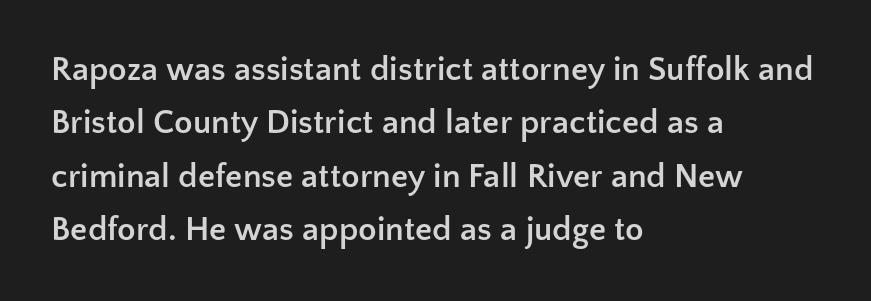
{"serif": "no", "italic": "no", "bold": "yes", "weight": "semibold", "width": "normal", "stroke_contrast": "low", "x_height": "medium", "monospaced": "no", "underline": "no", "align": "left", "line_spacing": "normal", "line_spacing_ratio": 1.57, "letter_spacing": "normal", "letter_spacing_em": 0.0, "glyph_px": 34}
